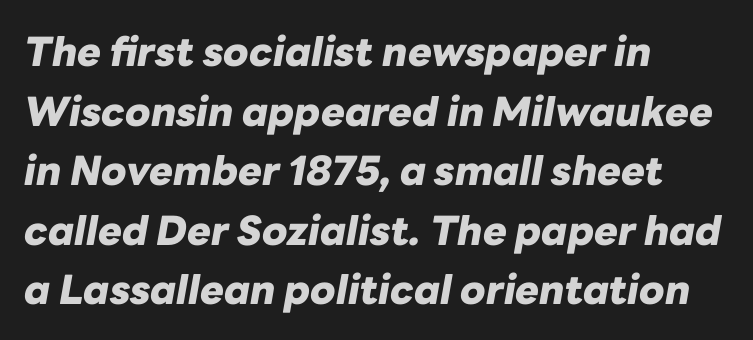
Q: Is the text bold? A: Yes.
Q: Is the text italic (slanted)? A: Yes, it leans right by about 10 degrees.
Q: Is the text underlined? A: No.
Q: How is the paragraph aligned? A: Left-aligned.
Q: Is the spacing between letters normal or unusually wide? A: Normal.
Q: Is the spacing between lines tight, normal or loose? A: Normal.
Q: Width (condensed, normal, or wide)? A: Normal.
Q: Stroke contrast? A: Low.
Q: x-height? A: Medium.
Q: Monospaced? A: No.
